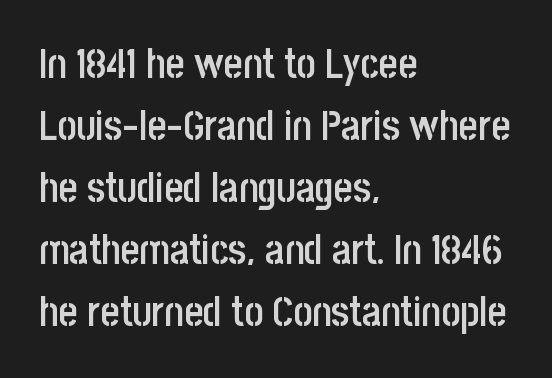
Q: Is the text bold? A: Semi-bold.
Q: Is the text italic (slanted)? A: No, it is upright.
Q: Is the typeface a serif or a sans-serif typeface? A: Sans-serif.
Q: Is the text underlined? A: No.
Q: How is the paragraph aligned? A: Left-aligned.
Q: Is the spacing between letters normal or unusually wide? A: Normal.
Q: Is the spacing between lines tight, normal or loose? A: Normal.
Q: Width (condensed, normal, or wide)? A: Condensed.
Q: Stroke contrast? A: Low.
Q: x-height? A: Large.
Q: Monospaced? A: No.
